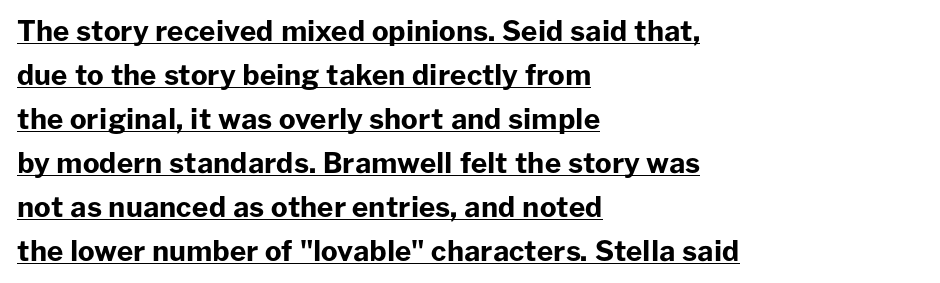
{"serif": "no", "italic": "no", "bold": "yes", "weight": "bold", "width": "normal", "stroke_contrast": "low", "x_height": "medium", "monospaced": "no", "underline": "yes", "align": "left", "line_spacing": "normal", "line_spacing_ratio": 1.57, "letter_spacing": "normal", "letter_spacing_em": 0.0, "glyph_px": 28}
